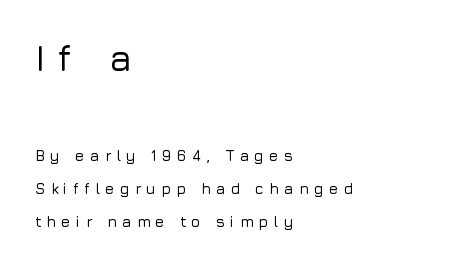
I'd call this a sans setting — the letters go barefoot. Visually, the top section dominates because its glyphs are scaled up. You could not count columns in this text — the font is proportionally spaced. The tracking reads as deliberately expanded to a designer's eye. Is the block centered? No — it sits flush against the left margin. The axis of the letterforms is exactly vertical.
